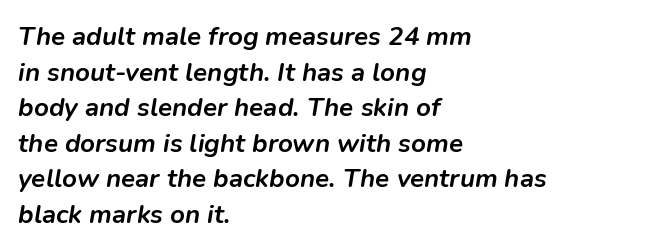
{"italic": "yes", "lean": "right", "slant_degrees": 9, "bold": "yes", "underline": "no", "align": "left", "line_spacing": "normal", "line_spacing_ratio": 1.37, "letter_spacing": "normal", "letter_spacing_em": 0.0, "glyph_px": 26}
